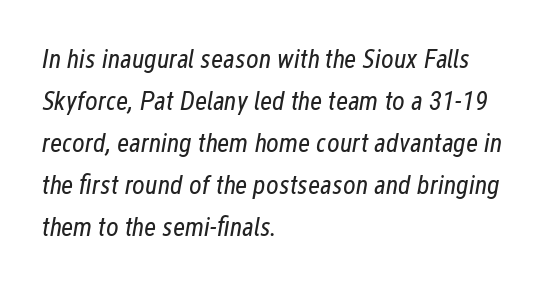
Q: Is the text bold? A: No.
Q: Is the text italic (slanted)? A: Yes, it leans right by about 12 degrees.
Q: Is the text underlined? A: No.
Q: How is the paragraph aligned? A: Left-aligned.
Q: Is the spacing between letters normal or unusually wide? A: Normal.
Q: Is the spacing between lines tight, normal or loose? A: Normal.
